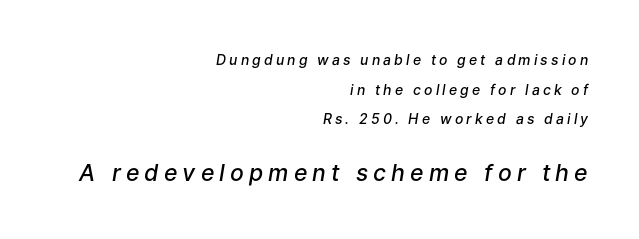
Each glyph is drawn with semibold strokes, heavier than normal yet not fully bold. Anything drawn beneath the words? Only blank space. Which margin do the lines hug? The right one — the left edge is uneven. The face used here has a pronounced slope to its letters. A typesetter would call this heavily tracked-out type. If you squint, the bottom block still reads clearly — it's the larger of the two.
